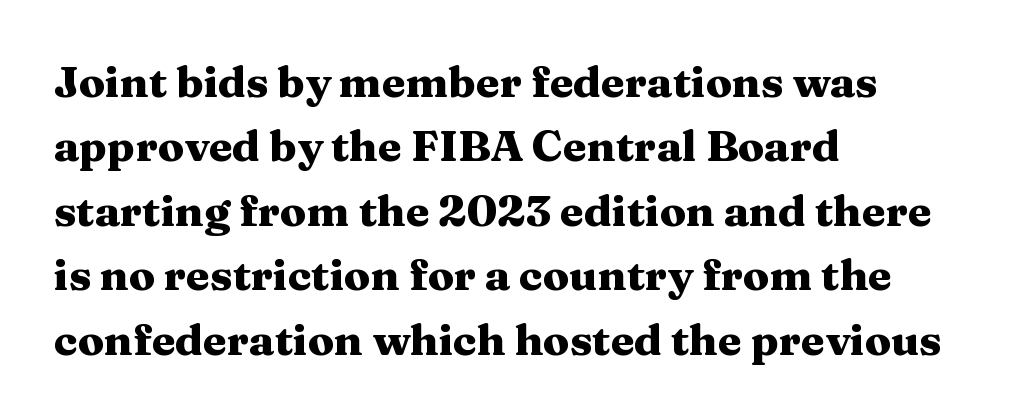
{"serif": "yes", "italic": "no", "bold": "yes", "weight": "heavy", "width": "wide", "stroke_contrast": "medium", "x_height": "medium", "monospaced": "no", "underline": "no", "align": "left", "line_spacing": "normal", "line_spacing_ratio": 1.5, "letter_spacing": "normal", "letter_spacing_em": 0.0, "glyph_px": 43}
